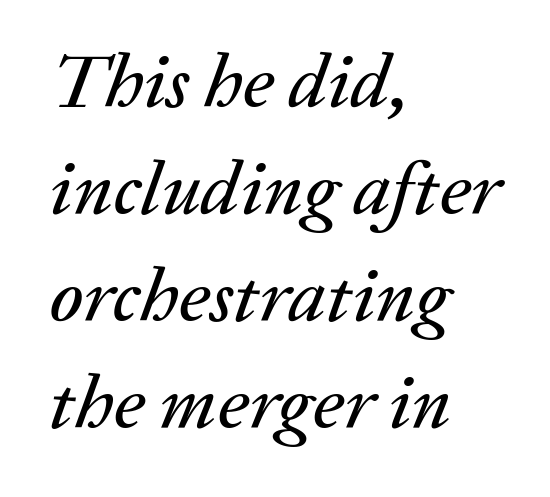
Q: Is the text italic (slanted)? A: Yes, it leans right by about 20 degrees.
Q: Is the text underlined? A: No.
Q: How is the paragraph aligned? A: Left-aligned.
Q: Is the spacing between letters normal or unusually wide? A: Normal.
Q: Is the spacing between lines tight, normal or loose? A: Normal.
Q: Width (condensed, normal, or wide)? A: Normal.
Q: Stroke contrast? A: Low.
Q: x-height? A: Medium.
Q: Monospaced? A: No.
